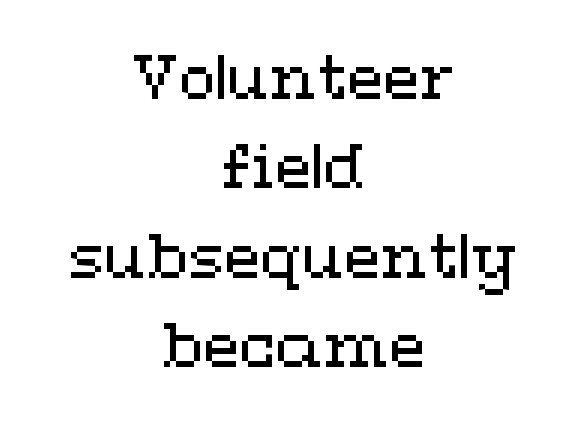
Q: Is the text bold? A: No.
Q: Is the text italic (slanted)? A: No, it is upright.
Q: Is the text underlined? A: No.
Q: How is the paragraph aligned? A: Centered.
Q: Is the spacing between letters normal or unusually wide? A: Normal.
Q: Is the spacing between lines tight, normal or loose? A: Normal.
Q: Width (condensed, normal, or wide)? A: Wide.
Q: Stroke contrast? A: Medium.
Q: x-height? A: Medium.
Q: Monospaced? A: No.
